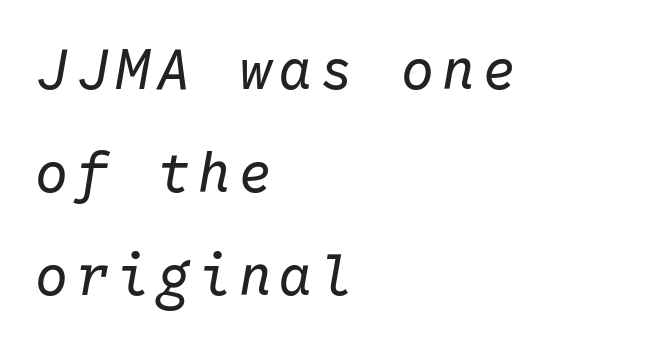
This sample has the even, mechanical cadence of fixed-width lettering. A clean baseline with only descenders dipping below it. Horizontally, the lines are justified to the leading edge only. This reads as an unemphasized weight, regular at the heaviest.
